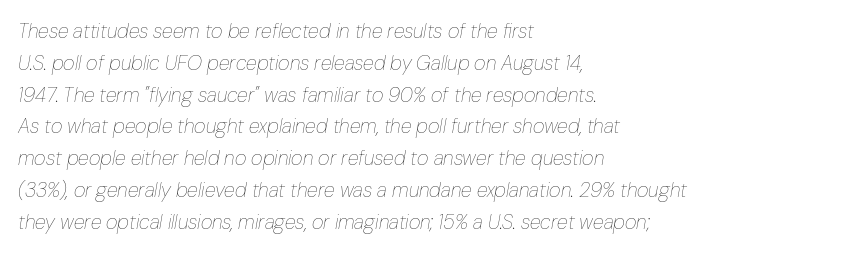
Is the block centered? No — it sits flush against the left margin. Compared with typical paragraphs, the rows here are spaced about the same. Emphasis-style slanted type is in use. Descenders are the only things crossing below the line. Caption: face not bold, strokes unweighted.
